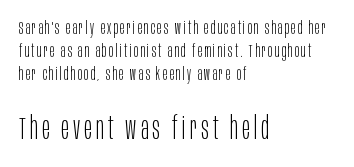
Looks like regular typesetting: each glyph gets only the width it needs. Top chunk: small. Bottom chunk: large. The rag falls on the right side of this text block. Check where the strokes stop: nothing finishes them off — pure sans. Heaviness? Minimal to ordinary, like unemphasized prose.
